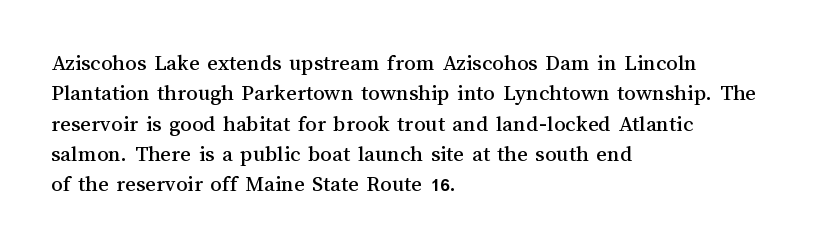
The image shows 23 px text type, upright; set left-aligned, normal line spacing (1.32x), normal letter spacing, not underlined.
